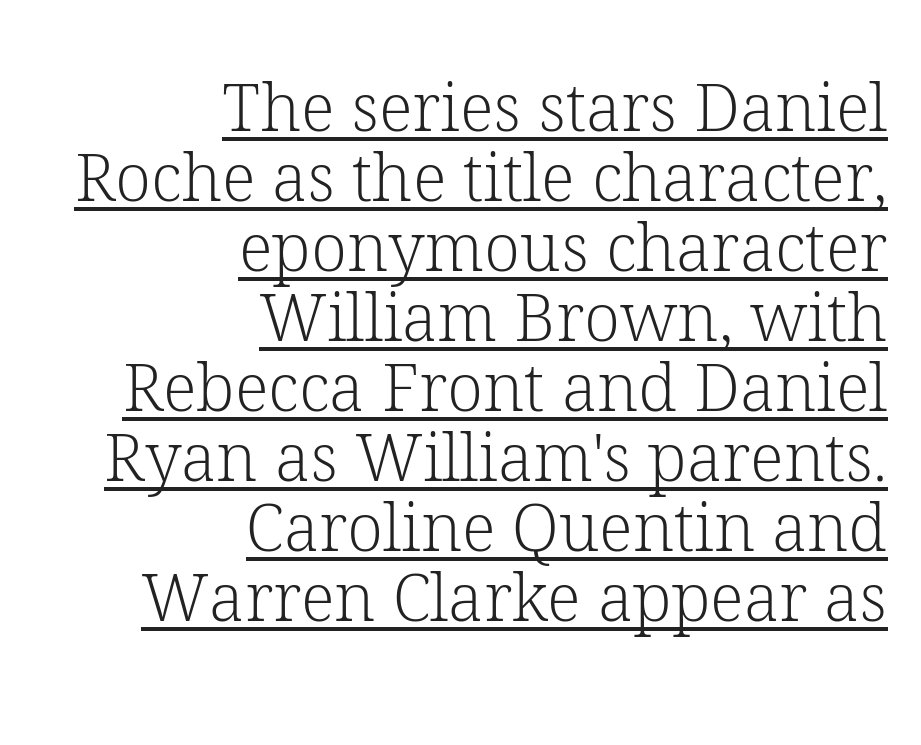
Q: Is the text bold? A: No.
Q: Is the text italic (slanted)? A: No, it is upright.
Q: Is the typeface a serif or a sans-serif typeface? A: Serif.
Q: Is the text underlined? A: Yes.
Q: How is the paragraph aligned? A: Right-aligned.
Q: Is the spacing between letters normal or unusually wide? A: Normal.
Q: Is the spacing between lines tight, normal or loose? A: Tight.
Q: Width (condensed, normal, or wide)? A: Normal.
Q: Stroke contrast? A: Low.
Q: x-height? A: Medium.
Q: Monospaced? A: No.
